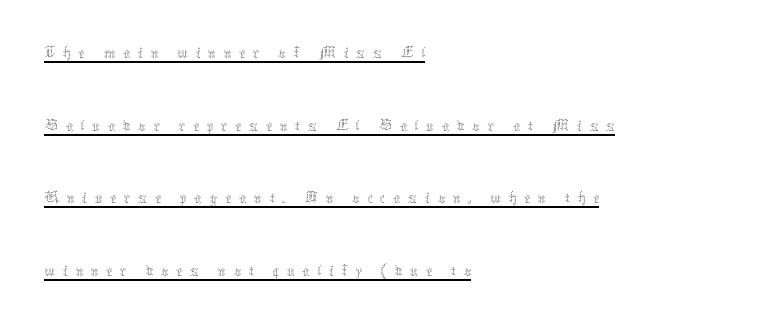
{"italic": "no", "bold": "no", "weight": "thin", "width": "normal", "stroke_contrast": "medium", "x_height": "medium", "monospaced": "no", "underline": "yes", "align": "left", "line_spacing": "loose", "line_spacing_ratio": 1.96, "letter_spacing": "wide", "letter_spacing_em": 0.2, "glyph_px": 37}
